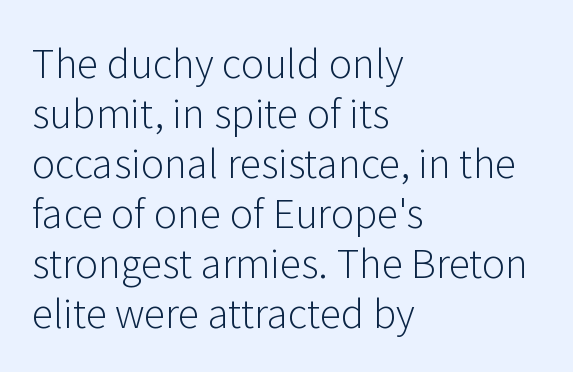
{"serif": "no", "italic": "no", "bold": "no", "weight": "light", "width": "normal", "stroke_contrast": "low", "x_height": "medium", "monospaced": "no", "underline": "no", "align": "left", "line_spacing": "normal", "line_spacing_ratio": 1.28, "letter_spacing": "normal", "letter_spacing_em": 0.0, "glyph_px": 39}
